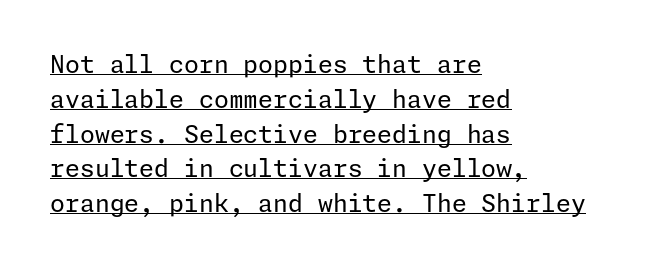
Students, observe the line beneath the letters — that is underlining. Counters stay open thanks to moderate or lighter strokes. The horizontal fit of the characters is conventional and even. Horizontally, the lines are justified to the leading edge only. Is there much room between lines? A standard amount, neither cramped nor airy. The font's upright variant was chosen for this text.
